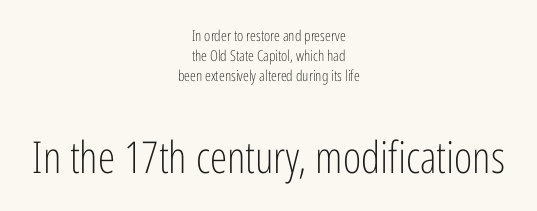
This is the regular roman posture of the typeface. This block has exactly the height ordinary leading produces. The passage is arranged like a title page — every line centered. This layout puts the modest block above and the oversized block below. Caption: standard tracking, unaltered.
